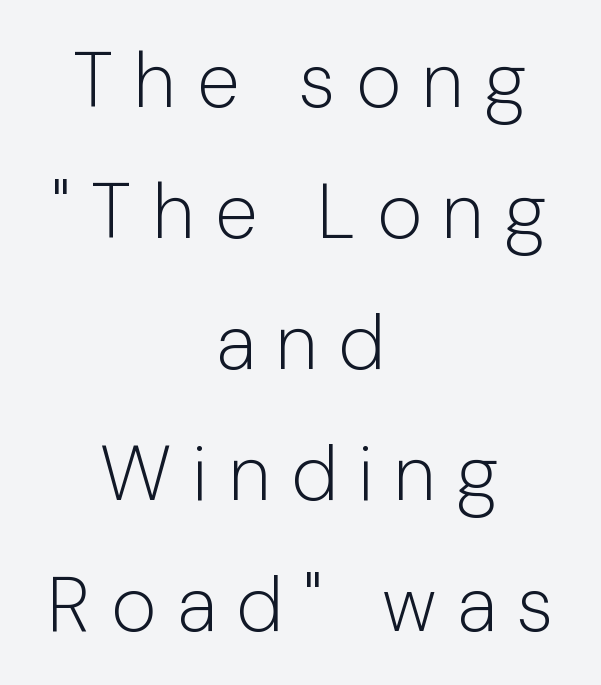
The image shows 77 px light sans-serif type, upright; set centered, normal line spacing (1.7x), unusually wide letter spacing (+0.27 em), not underlined; low stroke contrast and a medium x-height.
